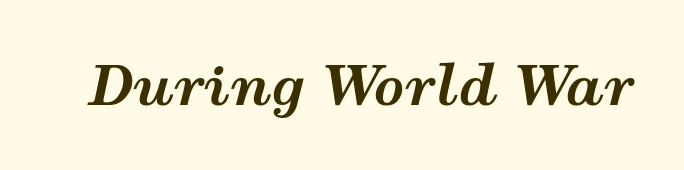
Q: Is the text bold? A: Yes.
Q: Is the text italic (slanted)? A: Yes, it leans right by about 12 degrees.
Q: Is the text underlined? A: No.
Q: Is the spacing between letters normal or unusually wide? A: Normal.
Q: Width (condensed, normal, or wide)? A: Wide.
Q: Stroke contrast? A: Medium.
Q: x-height? A: Medium.
Q: Monospaced? A: No.
